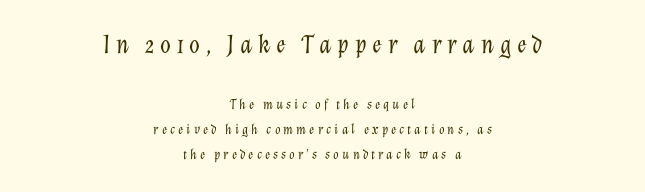
No extra ink here — the face is not bold. Which of the two is more prominent by size? The first, at the top. The typography opts for an oblique posture over an upright one. Glyph-to-glyph distance is far greater than everyday printed text.
